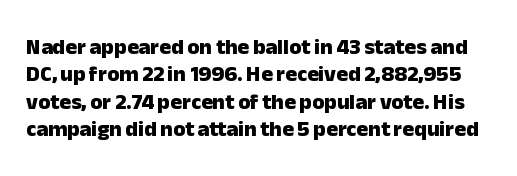
Q: Is the text bold? A: Yes.
Q: Is the text italic (slanted)? A: No, it is upright.
Q: Is the text underlined? A: No.
Q: Is the spacing between letters normal or unusually wide? A: Normal.
